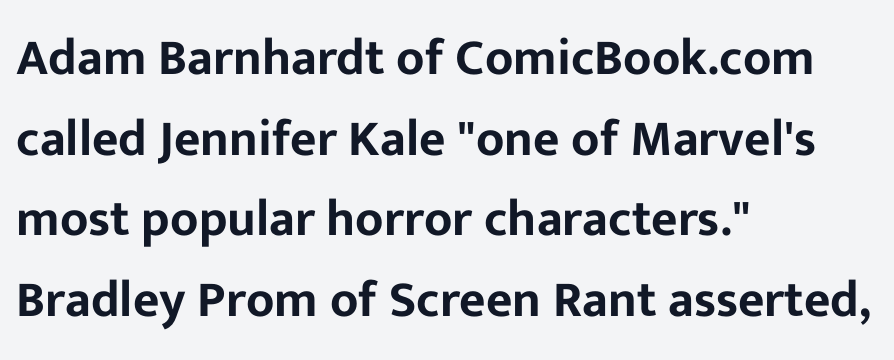
The designer left line spacing at the default. This sample has the flowing, uneven cadence of proportional lettering. Standard letterfit; no display-style spreading of the glyphs. This is the regular roman posture of the typeface.
